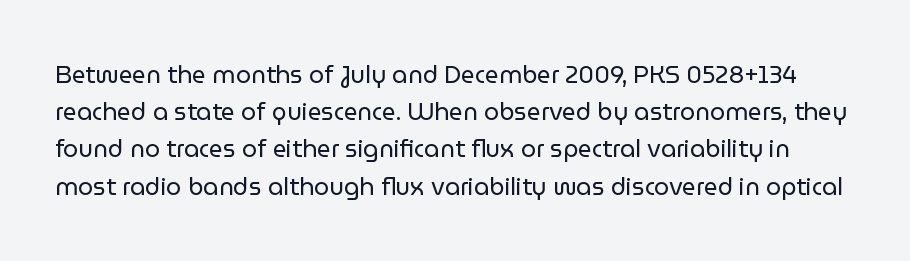
Q: Is the text bold? A: No.
Q: Is the text italic (slanted)? A: No, it is upright.
Q: Is the text underlined? A: No.
Q: Is the spacing between letters normal or unusually wide? A: Normal.
Q: Is the spacing between lines tight, normal or loose? A: Normal.
